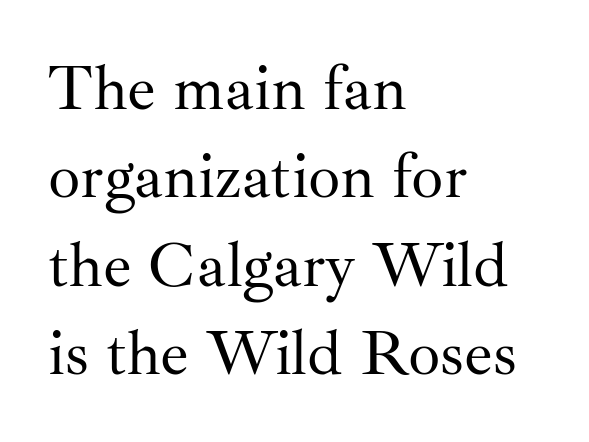
Q: Is the text bold? A: No.
Q: Is the text italic (slanted)? A: No, it is upright.
Q: Is the typeface a serif or a sans-serif typeface? A: Serif.
Q: Is the text underlined? A: No.
Q: How is the paragraph aligned? A: Left-aligned.
Q: Is the spacing between letters normal or unusually wide? A: Normal.
Q: Is the spacing between lines tight, normal or loose? A: Normal.
Q: Width (condensed, normal, or wide)? A: Normal.
Q: Stroke contrast? A: Medium.
Q: x-height? A: Small.
Q: Monospaced? A: No.
